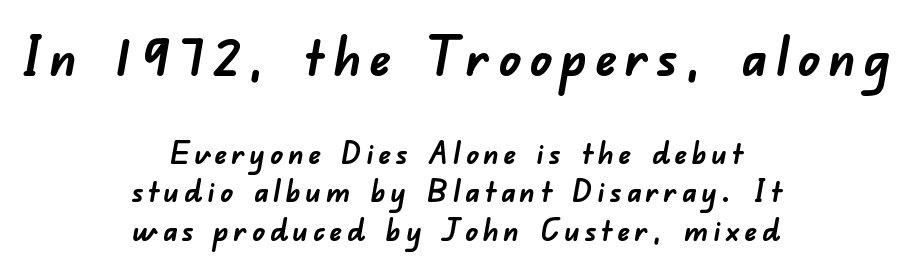
Q: Is the text bold? A: Yes.
Q: Is the typeface a serif or a sans-serif typeface? A: Sans-serif.
Q: Is the text underlined? A: No.
Q: How is the paragraph aligned? A: Centered.
Q: Is the spacing between lines tight, normal or loose? A: Normal.
Q: Which block of text is set in a larger size, the first (top) or the second (bottom)? A: The first (top) one.
Q: Width (condensed, normal, or wide)? A: Normal.
Q: Stroke contrast? A: Low.
Q: x-height? A: Small.
Q: Monospaced? A: No.
